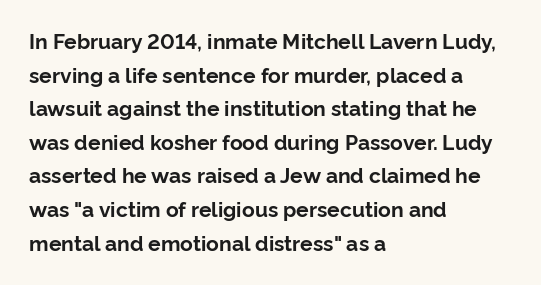
{"italic": "no", "bold": "yes", "underline": "no", "align": "left", "line_spacing": "normal", "line_spacing_ratio": 1.6, "letter_spacing": "normal", "letter_spacing_em": 0.0, "glyph_px": 21}
